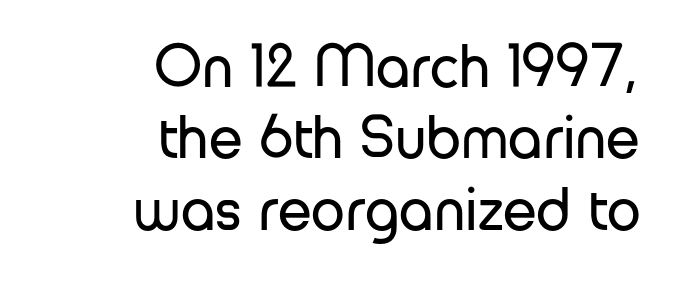
{"serif": "no", "italic": "no", "bold": "no", "weight": "regular", "width": "normal", "stroke_contrast": "low", "x_height": "medium", "monospaced": "no", "underline": "no", "align": "right", "line_spacing_ratio": 1.17, "letter_spacing": "normal", "letter_spacing_em": 0.0, "glyph_px": 61}
